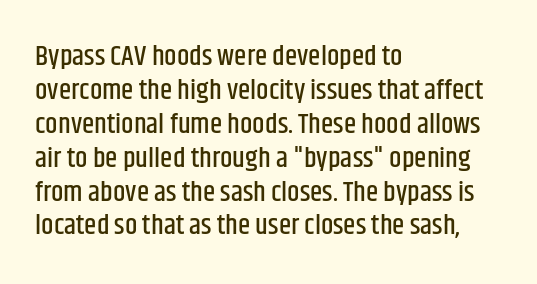
The image shows 28 px condensed sans-serif type, upright; set left-aligned, line spacing 1.21x, normal letter spacing, not underlined; low stroke contrast and a large x-height.
